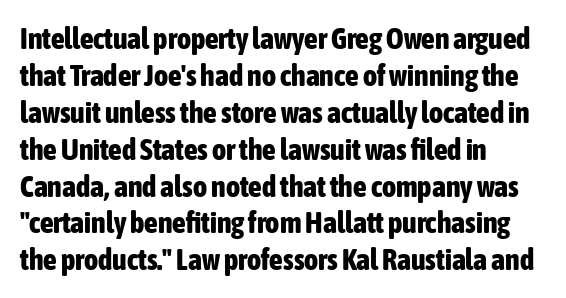
The image shows 30 px bold, condensed sans-serif type, upright; set left-aligned, line spacing 1.23x, normal letter spacing, not underlined; low stroke contrast and a medium x-height.
